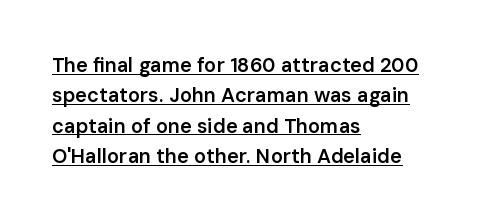
The image shows 20 px text type, upright; set left-aligned, normal line spacing (1.52x), normal letter spacing, underlined.
